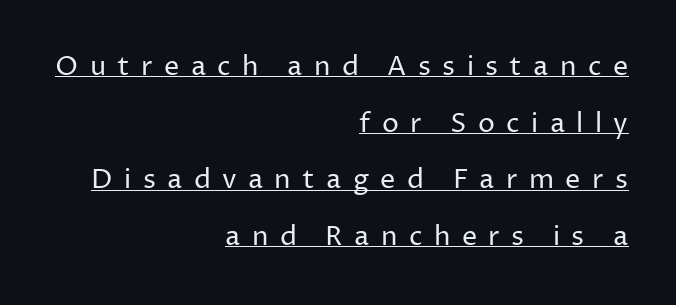
{"italic": "no", "bold": "no", "underline": "yes", "align": "right", "line_spacing": "loose", "line_spacing_ratio": 2.1, "letter_spacing": "wide", "letter_spacing_em": 0.42, "glyph_px": 27}
